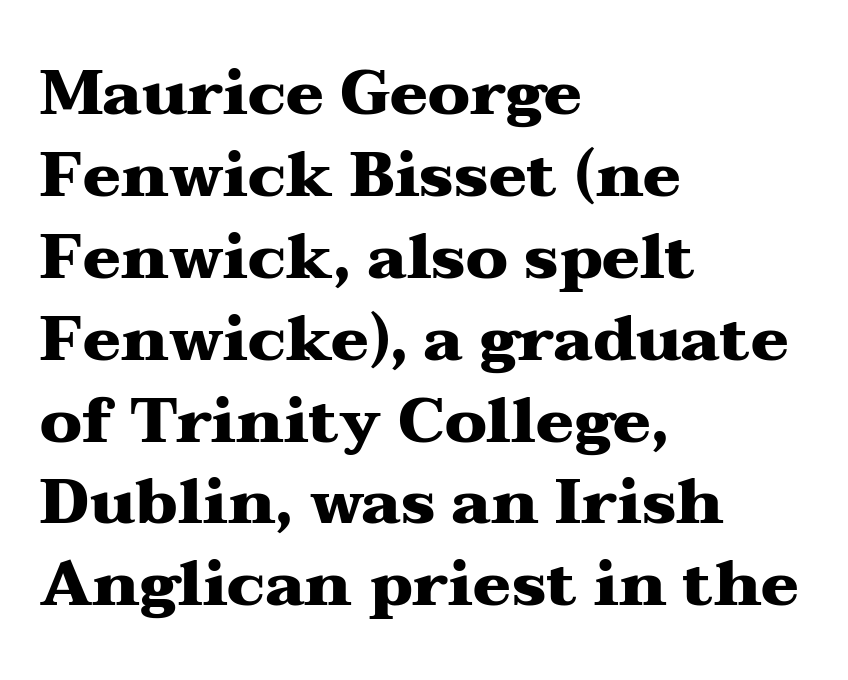
The image shows 63 px heavy, wide serif type, upright; set left-aligned, normal line spacing (1.3x), normal letter spacing, not underlined; medium stroke contrast and a medium x-height.
